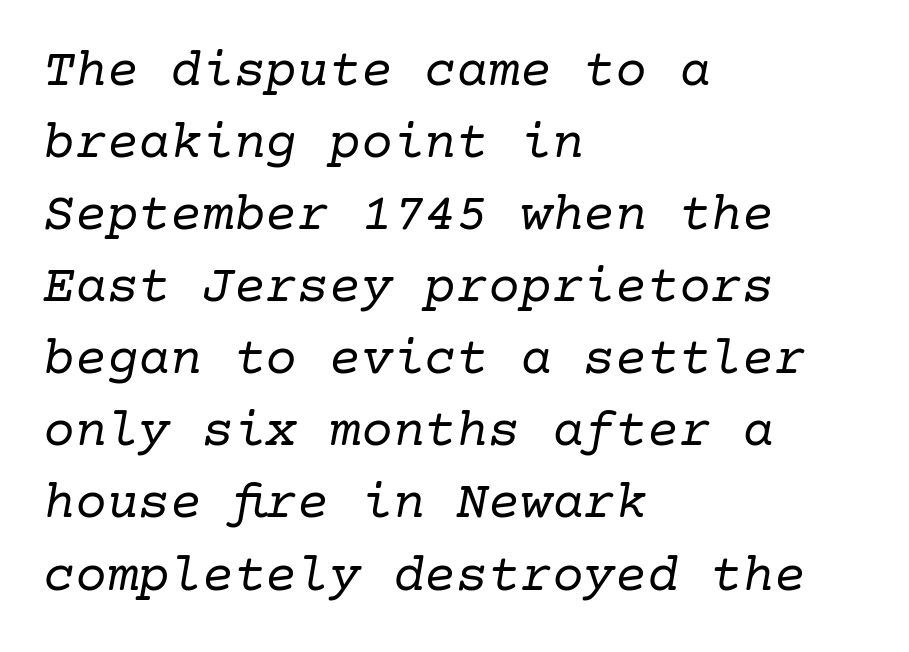
Q: Is the text bold? A: No.
Q: Is the text italic (slanted)? A: Yes, it leans right by about 10 degrees.
Q: Is the typeface a serif or a sans-serif typeface? A: Serif.
Q: Is the text underlined? A: No.
Q: How is the paragraph aligned? A: Left-aligned.
Q: Is the spacing between letters normal or unusually wide? A: Normal.
Q: Is the spacing between lines tight, normal or loose? A: Normal.
Q: Width (condensed, normal, or wide)? A: Normal.
Q: Stroke contrast? A: Low.
Q: x-height? A: Medium.
